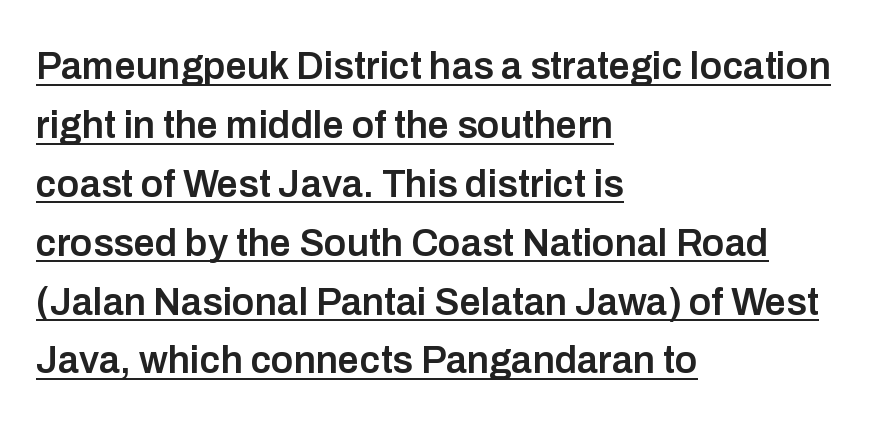
{"serif": "no", "italic": "no", "bold": "semi", "weight": "semibold", "width": "normal", "stroke_contrast": "low", "x_height": "medium", "monospaced": "no", "underline": "yes", "align": "left", "line_spacing": "normal", "line_spacing_ratio": 1.55, "letter_spacing": "normal", "letter_spacing_em": 0.0, "glyph_px": 38}
